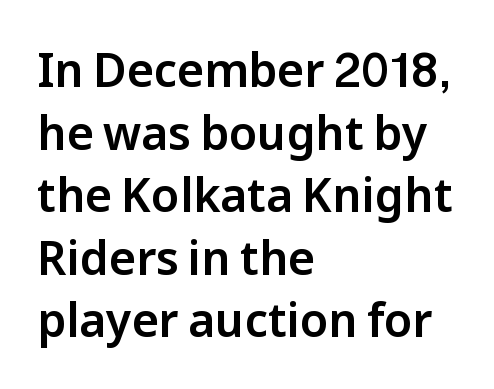
Q: Is the text italic (slanted)? A: No, it is upright.
Q: Is the typeface a serif or a sans-serif typeface? A: Sans-serif.
Q: Is the text underlined? A: No.
Q: How is the paragraph aligned? A: Left-aligned.
Q: Is the spacing between letters normal or unusually wide? A: Normal.
Q: Is the spacing between lines tight, normal or loose? A: Normal.
Q: Width (condensed, normal, or wide)? A: Normal.
Q: Stroke contrast? A: Low.
Q: x-height? A: Medium.
Q: Monospaced? A: No.
